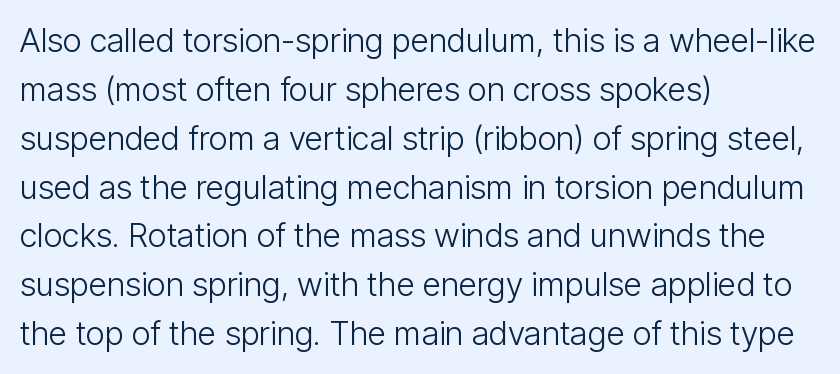
The image shows 33 px light, condensed sans-serif type, upright; set left-aligned, normal line spacing (1.48x), normal letter spacing, not underlined; low stroke contrast and a medium x-height.
